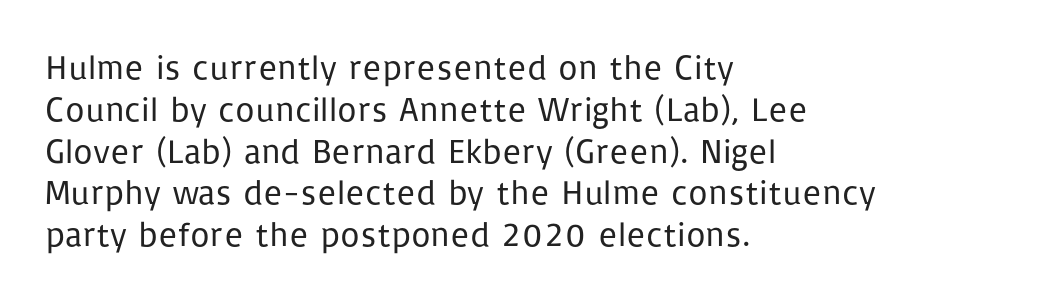
The image shows 34 px regular-weight sans-serif type, upright; set left-aligned, line spacing 1.23x, normal letter spacing, not underlined; low stroke contrast and a medium x-height.
